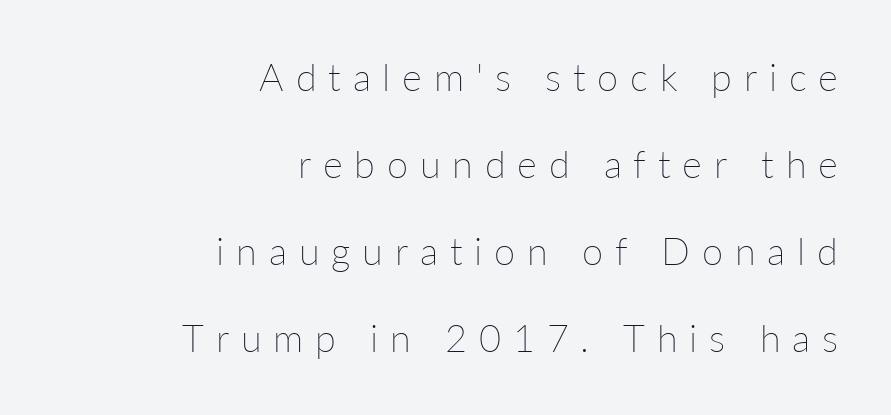
Does the lettering tilt? It doesn't — this is upright. Check the space under the baseline: it is left empty. This is not heavy type; no bold has been used. Where is the straight margin? On the right. The letterforms stand isolated, each surrounded by extra space. Baseline-to-baseline distance is far greater than the letter height.
